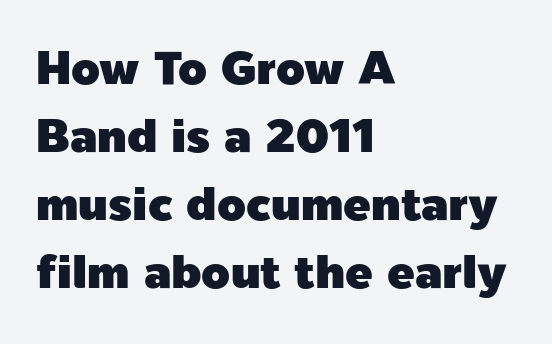
{"serif": "no", "italic": "no", "width": "normal", "x_height": "medium", "monospaced": "no", "underline": "no", "align": "left", "line_spacing": "normal", "line_spacing_ratio": 1.48, "letter_spacing": "normal", "letter_spacing_em": 0.0, "glyph_px": 46}
